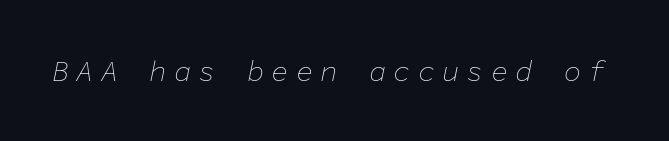
The image shows 29 px thin type, italic (leaning right), monospaced; set unusually wide letter spacing (+0.24 em), not underlined; low stroke contrast and a medium x-height.
